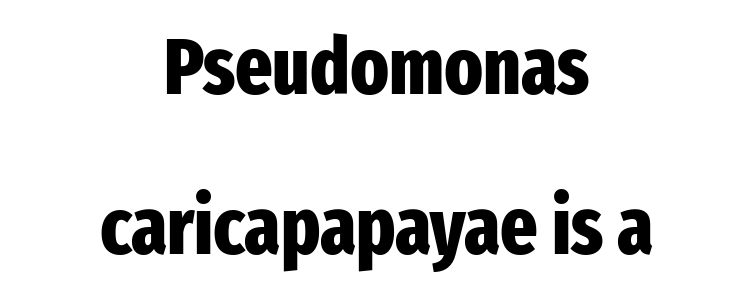
Q: Is the text bold? A: Yes.
Q: Is the text italic (slanted)? A: No, it is upright.
Q: Is the typeface a serif or a sans-serif typeface? A: Sans-serif.
Q: Is the text underlined? A: No.
Q: How is the paragraph aligned? A: Centered.
Q: Is the spacing between letters normal or unusually wide? A: Normal.
Q: Is the spacing between lines tight, normal or loose? A: Loose.
Q: Width (condensed, normal, or wide)? A: Condensed.
Q: Stroke contrast? A: Low.
Q: x-height? A: Medium.
Q: Monospaced? A: No.
